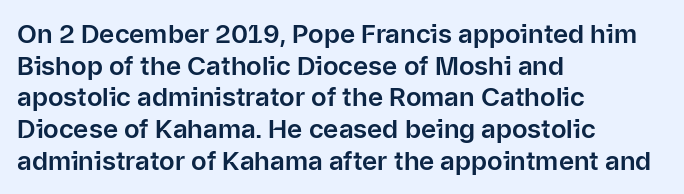
Q: Is the text italic (slanted)? A: No, it is upright.
Q: Is the text underlined? A: No.
Q: How is the paragraph aligned? A: Left-aligned.
Q: Is the spacing between letters normal or unusually wide? A: Normal.
